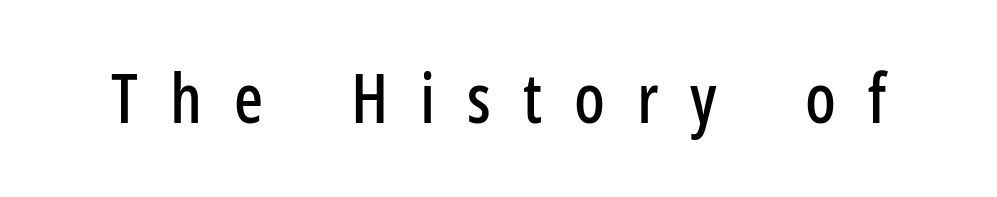
These lines are rendered in a variable-pitch font. Decoration check: the copy has no underline. Glyph-to-glyph distance is far greater than everyday printed text. Observe the absence of serifs on each vertical stroke in this sample.
